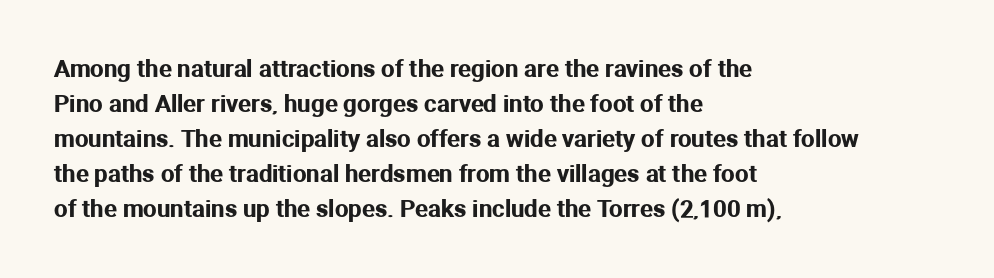
The image shows 24 px text type, upright; set left-aligned, normal line spacing (1.46x), normal letter spacing, not underlined.
